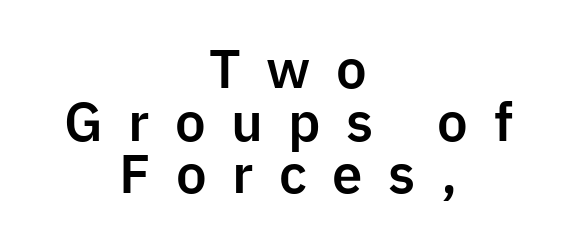
The image shows 52 px sans-serif type, upright; set centered, tight line spacing (1.01x), unusually wide letter spacing (+0.49 em), not underlined; low stroke contrast and a medium x-height.
